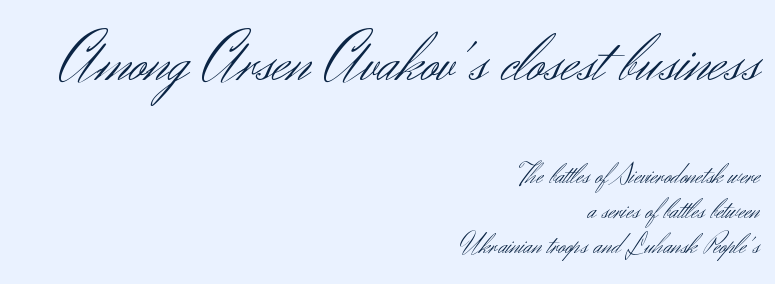
Think standard paragraph weight, or any step lighter than that. Do the characters align in a grid? No, the font is proportional. The passage shown is typeset with a sans-serif family. Clear beneath every line of the passage. Tracking value appears to be zero — textbook default spacing.
